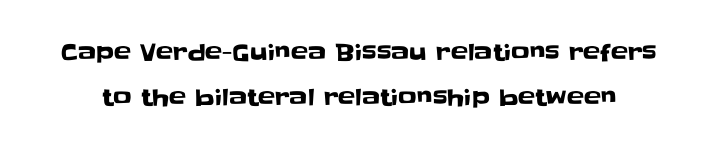
Here the glyphs are tracked normally, forming tight word shapes. The space beneath each line is pristine and unruled. Italic: no, the glyphs are upright roman. Airy leading.
